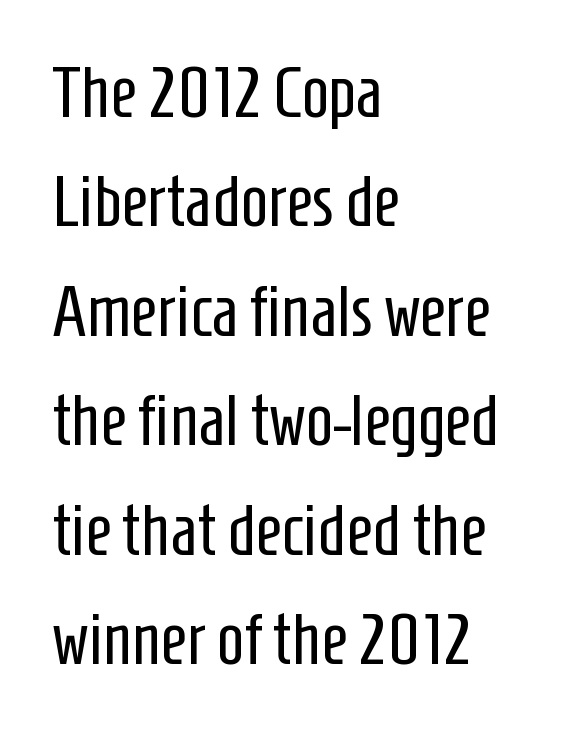
The image shows 72 px regular-weight, condensed sans-serif type, upright; set left-aligned, normal line spacing (1.52x), normal letter spacing, not underlined; low stroke contrast and a medium x-height.
